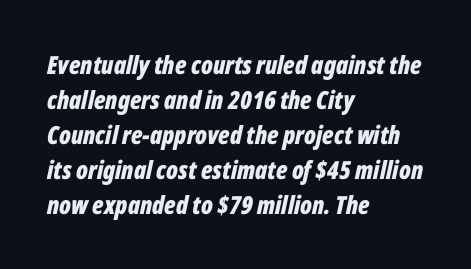
The image shows 25 px bold type, italic (leaning right); set left-aligned, normal line spacing (1.4x), normal letter spacing, not underlined.
